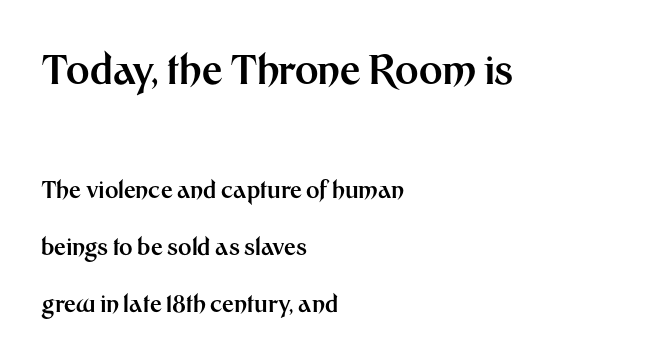
Every letter is thick-stroked: bold, no question. Between one letter and the next there's only the usual sliver of space. The rendering shrinks the type as you move from the upper chunk to the lower. These lines are rendered in a variable-pitch font. Words float on clear page, feet unadorned.
